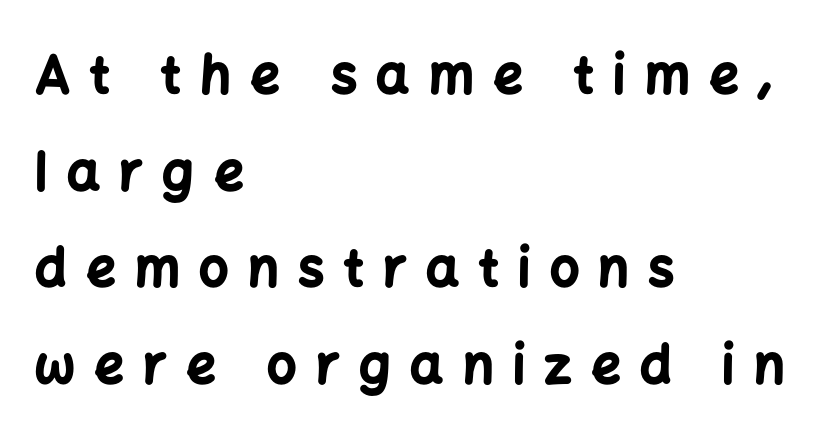
The image shows 52 px bold sans-serif type, upright; set left-aligned, line spacing 1.86x, unusually wide letter spacing (+0.37 em), not underlined; low stroke contrast and a medium x-height.
